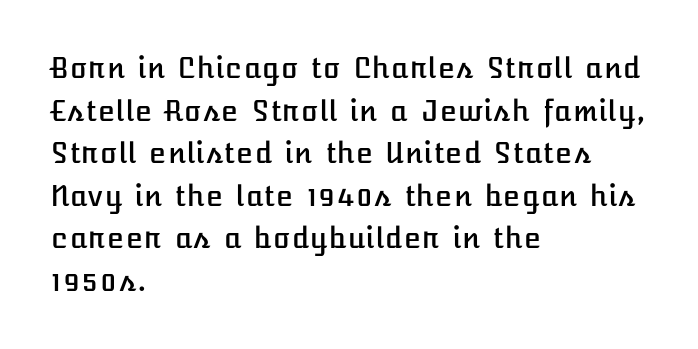
Each line starts at the same left margin while the right side varies. A normal amount of white space separates one row of letters from the next. Posture: upright roman. The space directly below the letters is spotless.
